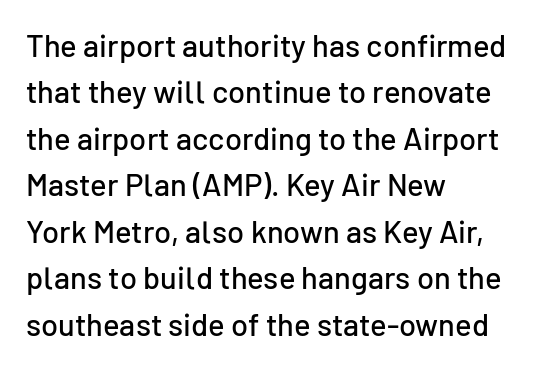
Q: Is the text italic (slanted)? A: No, it is upright.
Q: Is the typeface a serif or a sans-serif typeface? A: Sans-serif.
Q: Is the text underlined? A: No.
Q: How is the paragraph aligned? A: Left-aligned.
Q: Is the spacing between letters normal or unusually wide? A: Normal.
Q: Is the spacing between lines tight, normal or loose? A: Normal.
Q: Width (condensed, normal, or wide)? A: Normal.
Q: Stroke contrast? A: Low.
Q: x-height? A: Medium.
Q: Monospaced? A: No.
